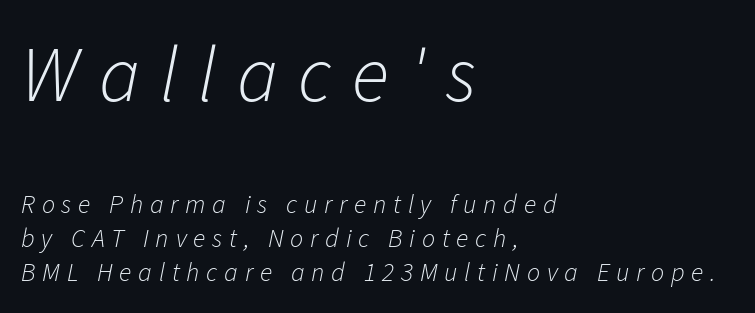
Q: Is the text bold? A: No.
Q: Is the text italic (slanted)? A: Yes, it leans right by about 11 degrees.
Q: Is the text underlined? A: No.
Q: How is the paragraph aligned? A: Left-aligned.
Q: Is the spacing between letters normal or unusually wide? A: Unusually wide.
Q: Is the spacing between lines tight, normal or loose? A: Normal.
Q: Which block of text is set in a larger size, the first (top) or the second (bottom)? A: The first (top) one.
Q: Width (condensed, normal, or wide)? A: Normal.
Q: Stroke contrast? A: Low.
Q: x-height? A: Medium.
Q: Monospaced? A: No.
